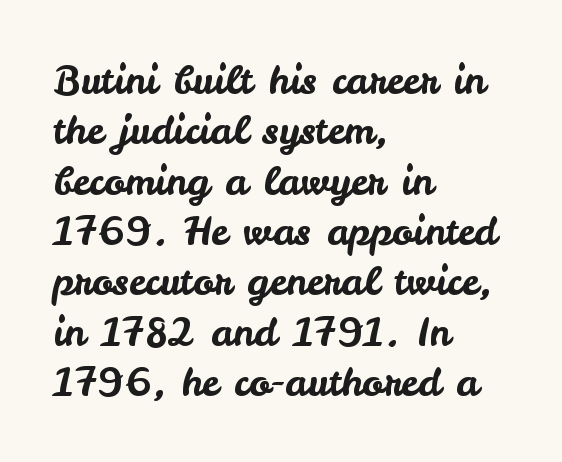
This block has exactly the height ordinary leading produces. The glyphs are unaccompanied by any horizontal stroke below them. Varying glyph widths throughout — classic text-font behaviour. No feet cap the strokes, marking this as sans-serif type. Spacing between characters is what you'd get straight out of the box.
